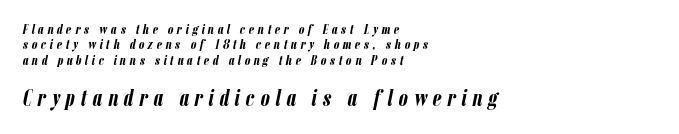
The image shows 23 px bold type, italic (leaning right); set left-aligned, tight line spacing (1.1x), unusually wide letter spacing (+0.25 em), not underlined; the second (bottom) block is 1.64x larger.
